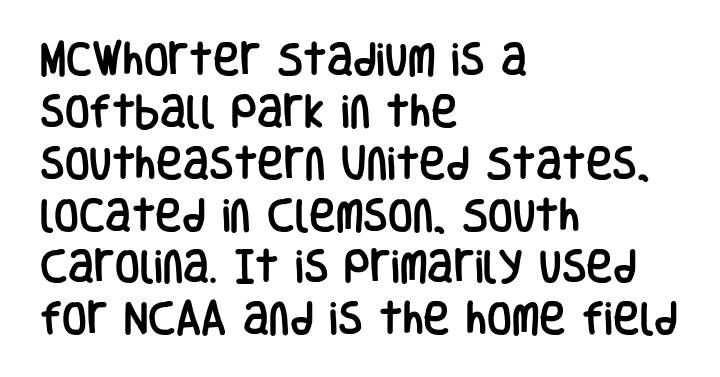
Q: Is the text italic (slanted)? A: No, it is upright.
Q: Is the typeface a serif or a sans-serif typeface? A: Sans-serif.
Q: Is the text underlined? A: No.
Q: How is the paragraph aligned? A: Left-aligned.
Q: Is the spacing between letters normal or unusually wide? A: Normal.
Q: Is the spacing between lines tight, normal or loose? A: Normal.
Q: Width (condensed, normal, or wide)? A: Condensed.
Q: Stroke contrast? A: Low.
Q: x-height? A: Large.
Q: Monospaced? A: No.
